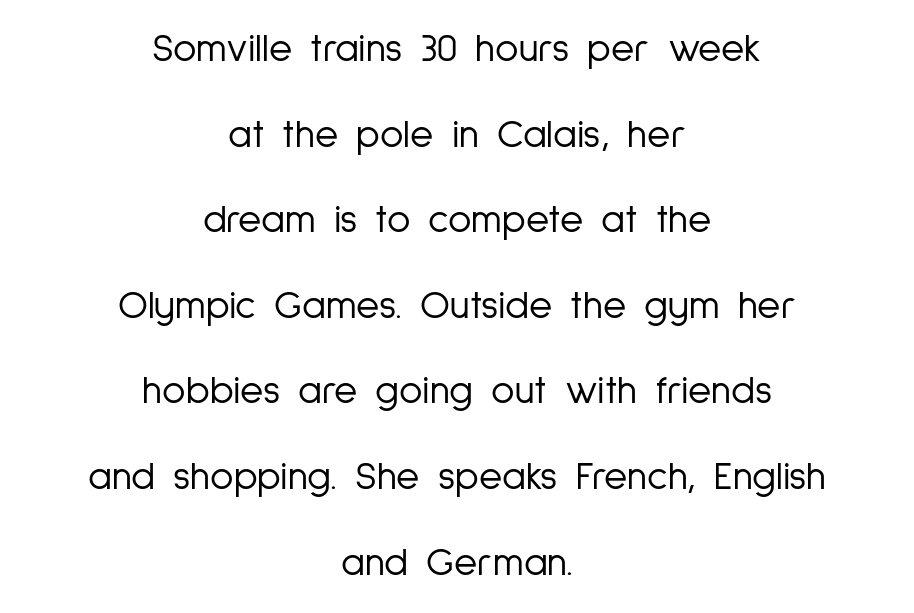
The image shows 40 px light, condensed sans-serif type, upright; set centered, loose line spacing (2.14x), normal letter spacing, not underlined; low stroke contrast and a medium x-height.
